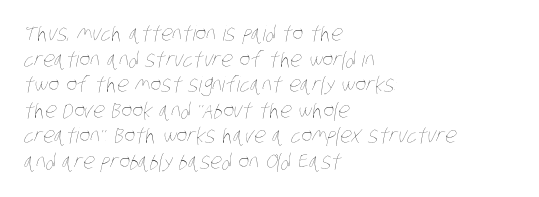
{"bold": "no", "underline": "no", "align": "left", "line_spacing_ratio": 1.22, "letter_spacing": "normal", "letter_spacing_em": 0.0, "glyph_px": 21}
